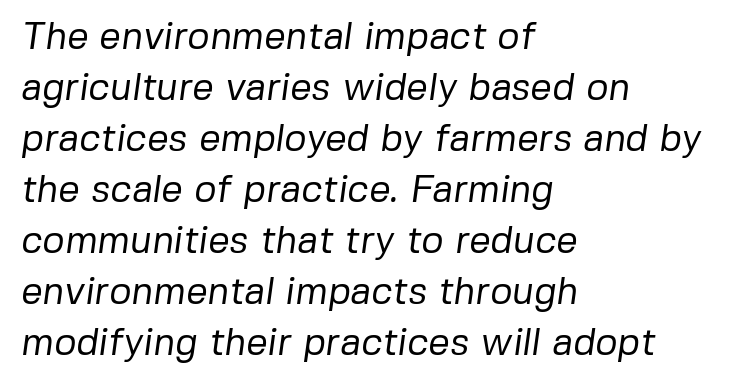
The rendering uses a moderate line-height, typical for paragraphs. The strip under each line holds only bare page. The setting favours the left margin, as ordinary paragraphs usually do. Unlike a traditional serif, this face leaves its strokes unadorned. Characters follow at the spacing the type designer built in. The passage shown is not bold in any degree.
